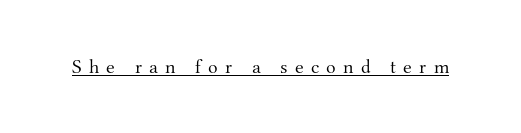
Vertical stems look standard width or narrower in stroke. Emphasis is given by a line drawn under the lettering. A typesetter would call this heavily tracked-out type. Vertical strokes here are truly vertical.
